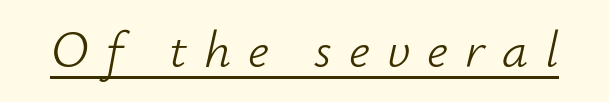
Q: Is the text bold? A: No.
Q: Is the text italic (slanted)? A: Yes, it leans right by about 12 degrees.
Q: Is the text underlined? A: Yes.
Q: Is the spacing between letters normal or unusually wide? A: Unusually wide.
Q: Width (condensed, normal, or wide)? A: Normal.
Q: Stroke contrast? A: Low.
Q: x-height? A: Small.
Q: Monospaced? A: No.
